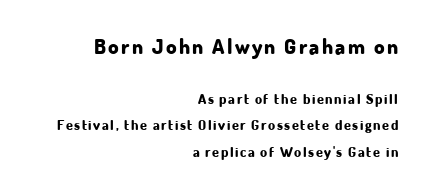
The image shows 21 px bold type, upright; set right-aligned, loose line spacing (1.9x), not underlined; the first (top) block is 1.5x larger.
